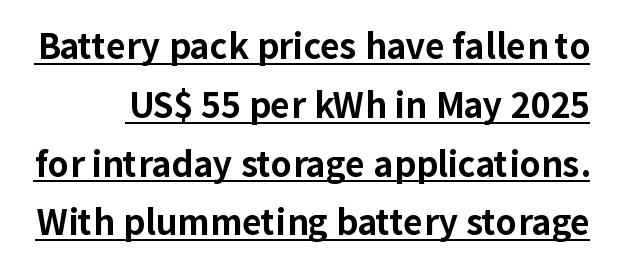
Q: Is the text bold? A: Yes.
Q: Is the text italic (slanted)? A: No, it is upright.
Q: Is the typeface a serif or a sans-serif typeface? A: Sans-serif.
Q: Is the text underlined? A: Yes.
Q: Is the spacing between letters normal or unusually wide? A: Normal.
Q: Width (condensed, normal, or wide)? A: Normal.
Q: Stroke contrast? A: Low.
Q: x-height? A: Medium.
Q: Monospaced? A: No.
